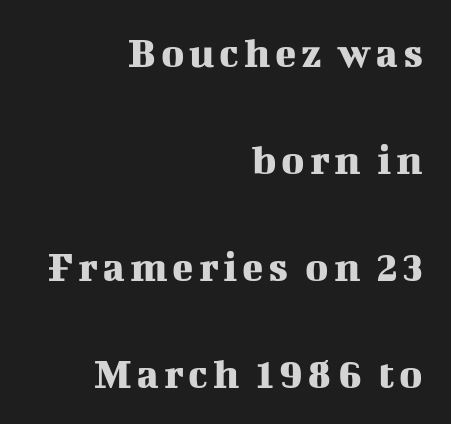
The image shows 44 px serif type, upright; set right-aligned, loose line spacing (2.43x), not underlined; medium stroke contrast and a medium x-height.
